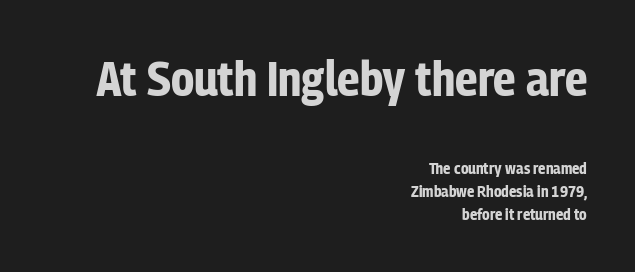
Every letter is thick-stroked: bold, no question. The letters advance in unequal steps, a hallmark of proportional type. Observe the absence of serifs on each vertical stroke in this sample. The type is set solid horizontally, with unmodified tracking. Line spacing here is normal. Plain, unruled lines of type.
